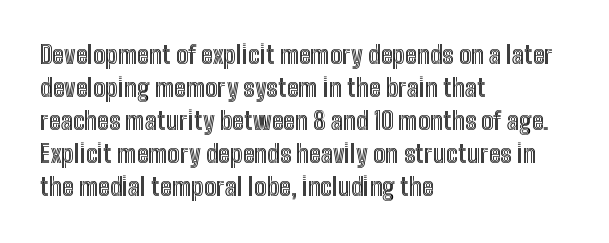
Q: Is the text italic (slanted)? A: No, it is upright.
Q: Is the text underlined? A: No.
Q: How is the paragraph aligned? A: Left-aligned.
Q: Is the spacing between letters normal or unusually wide? A: Normal.
Q: Is the spacing between lines tight, normal or loose? A: Normal.
